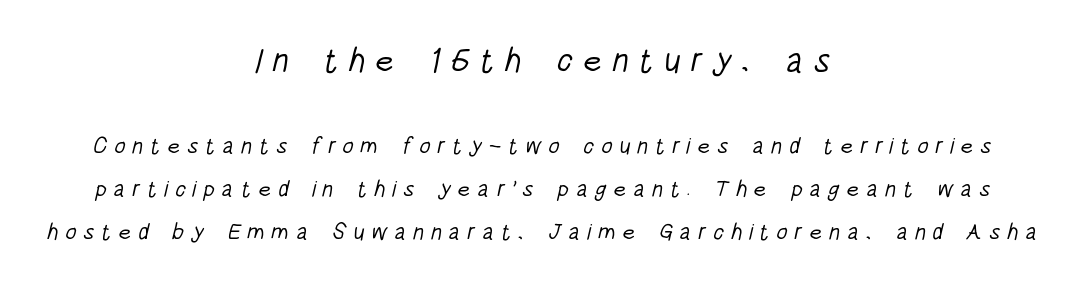
Unlike a traditional serif, this face leaves its strokes unadorned. These lines are centered, leaving both edges ragged. A typesetter would call this heavily tracked-out type. The letterforms sit at book weight or below. A student would notice the top passage is typeset larger than what follows. Each letter keeps its own natural width here, so spacing adapts to shape.
